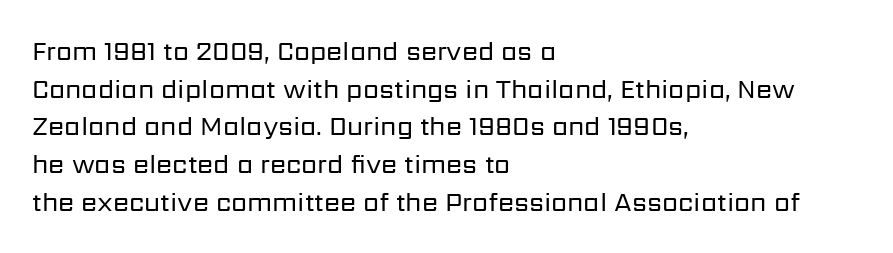
Q: Is the text bold? A: No.
Q: Is the text italic (slanted)? A: No, it is upright.
Q: Is the text underlined? A: No.
Q: How is the paragraph aligned? A: Left-aligned.
Q: Is the spacing between letters normal or unusually wide? A: Normal.
Q: Is the spacing between lines tight, normal or loose? A: Normal.
